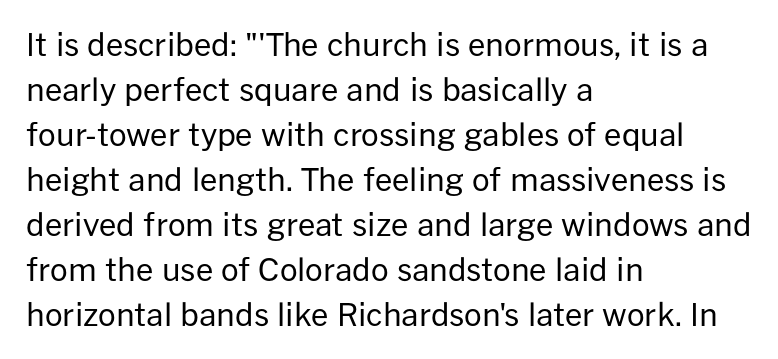
{"serif": "no", "italic": "no", "bold": "no", "weight": "regular", "width": "normal", "stroke_contrast": "low", "x_height": "medium", "monospaced": "no", "underline": "no", "align": "left", "line_spacing": "normal", "line_spacing_ratio": 1.45, "letter_spacing": "normal", "letter_spacing_em": 0.0, "glyph_px": 31}
